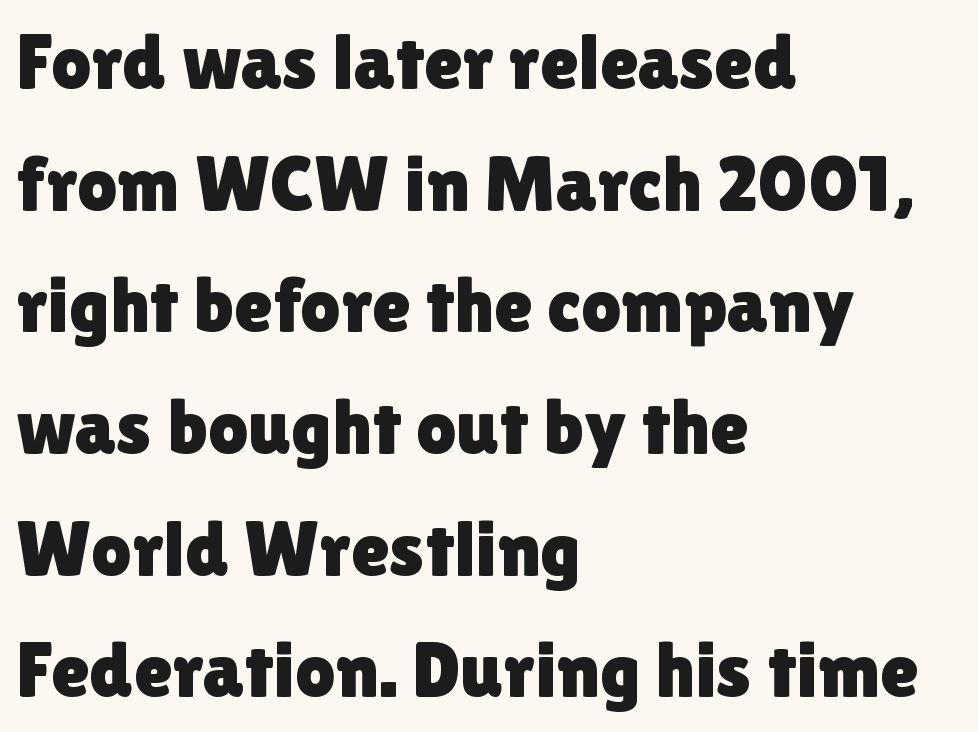
{"serif": "no", "italic": "no", "width": "normal", "stroke_contrast": "low", "x_height": "medium", "monospaced": "no", "underline": "no", "align": "left", "line_spacing": "normal", "line_spacing_ratio": 1.54, "letter_spacing": "normal", "letter_spacing_em": 0.0, "glyph_px": 79}
